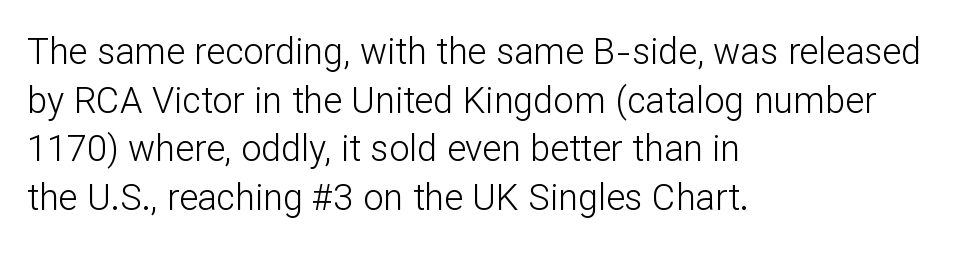
Each new line begins a customary step beneath the previous one. Character widths vary here, with narrow letters taking less room than wide ones. Glyph-to-glyph distance matches everyday printed text. The rendering anchors every line to the left-hand side.
